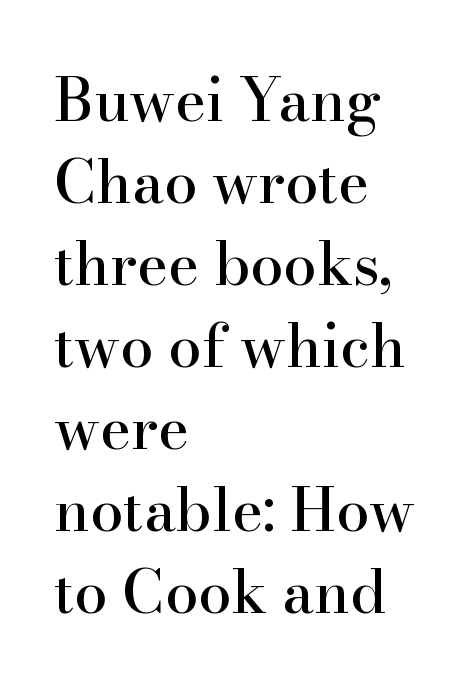
The image shows 59 px serif type, upright; set left-aligned, normal line spacing (1.39x), normal letter spacing, not underlined; high stroke contrast and a small x-height.
